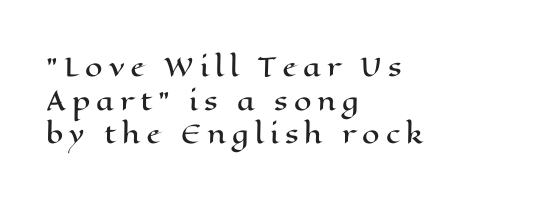
Q: Is the text italic (slanted)? A: No, it is upright.
Q: Is the text underlined? A: No.
Q: How is the paragraph aligned? A: Left-aligned.
Q: Is the spacing between letters normal or unusually wide? A: Unusually wide.
Q: Is the spacing between lines tight, normal or loose? A: Normal.
